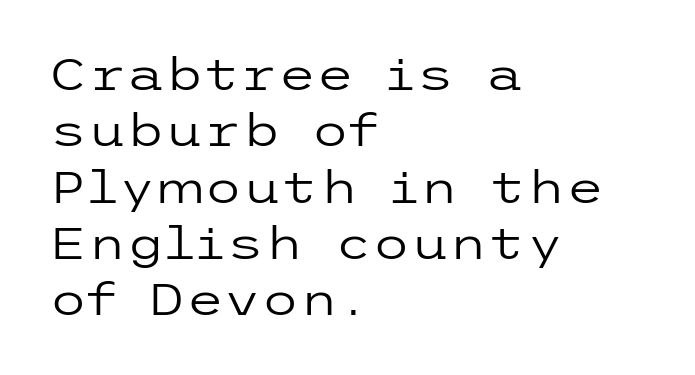
Q: Is the text bold? A: No.
Q: Is the text italic (slanted)? A: No, it is upright.
Q: Is the typeface a serif or a sans-serif typeface? A: Sans-serif.
Q: Is the text underlined? A: No.
Q: How is the paragraph aligned? A: Left-aligned.
Q: Is the spacing between letters normal or unusually wide? A: Normal.
Q: Is the spacing between lines tight, normal or loose? A: Normal.
Q: Width (condensed, normal, or wide)? A: Wide.
Q: Stroke contrast? A: Low.
Q: x-height? A: Medium.
